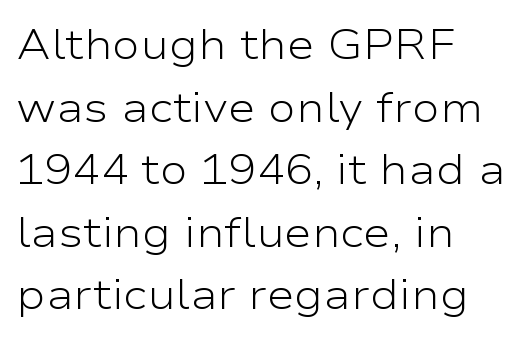
The type sits square on the baseline with zero lean. This sample uses a sans-serif face. Honestly, there is no underline to notice here at all. Letters have the restrained weight of plain body copy at most. Each new line begins a customary step beneath the previous one. These lines keep a tight, regular rhythm from letter to letter.
